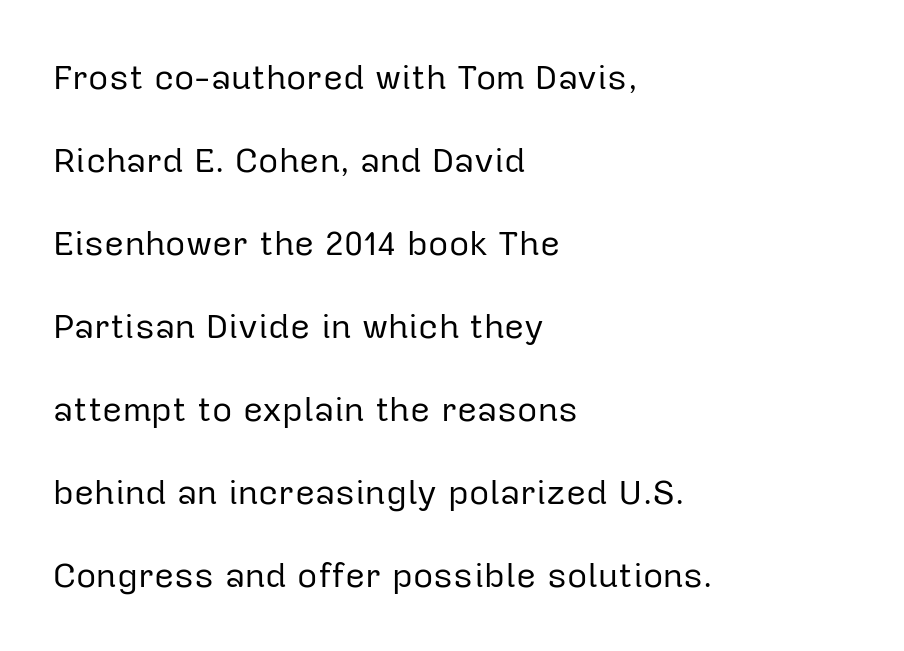
Q: Is the text bold? A: No.
Q: Is the text italic (slanted)? A: No, it is upright.
Q: Is the typeface a serif or a sans-serif typeface? A: Sans-serif.
Q: Is the text underlined? A: No.
Q: How is the paragraph aligned? A: Left-aligned.
Q: Is the spacing between letters normal or unusually wide? A: Normal.
Q: Is the spacing between lines tight, normal or loose? A: Loose.
Q: Width (condensed, normal, or wide)? A: Normal.
Q: Stroke contrast? A: Low.
Q: x-height? A: Medium.
Q: Monospaced? A: No.
